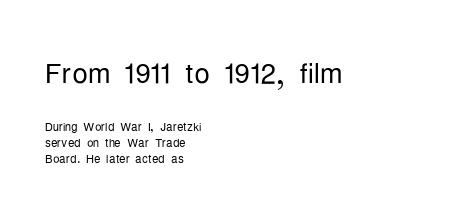
{"serif": "no", "italic": "no", "bold": "no", "weight": "light", "width": "condensed", "stroke_contrast": "low", "x_height": "medium", "monospaced": "no", "underline": "no", "align": "left", "line_spacing": "tight", "line_spacing_ratio": 1.0, "letter_spacing": "normal", "letter_spacing_em": 0.0, "larger_block": "first", "size_ratio": 2.44, "glyph_px": 39}
